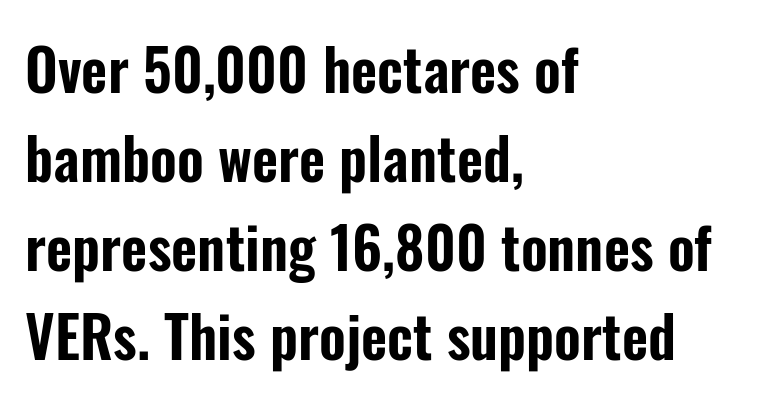
The image shows 57 px condensed sans-serif type, upright; set left-aligned, normal line spacing (1.56x), normal letter spacing, not underlined; low stroke contrast and a medium x-height.
